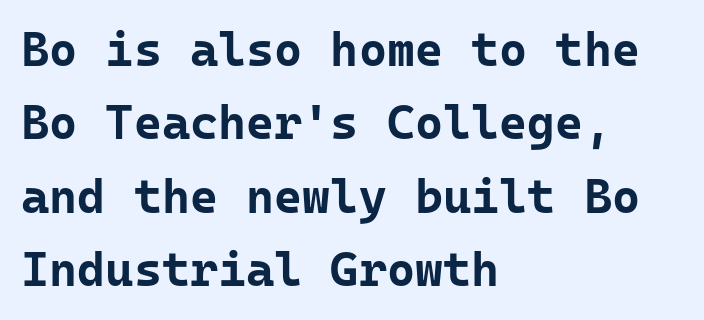
Leftover space on each line is placed entirely after the last word. Regarding serifs, this sample does without them. Compared with typical paragraphs, the rows here are spaced about the same. The letters stand straight up with perfectly vertical stems.
